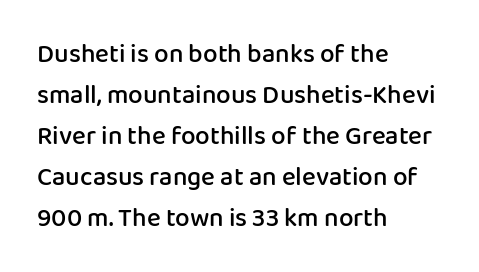
Q: Is the text bold? A: Semi-bold.
Q: Is the text italic (slanted)? A: No, it is upright.
Q: Is the text underlined? A: No.
Q: How is the paragraph aligned? A: Left-aligned.
Q: Is the spacing between letters normal or unusually wide? A: Normal.
Q: Is the spacing between lines tight, normal or loose? A: Normal.
